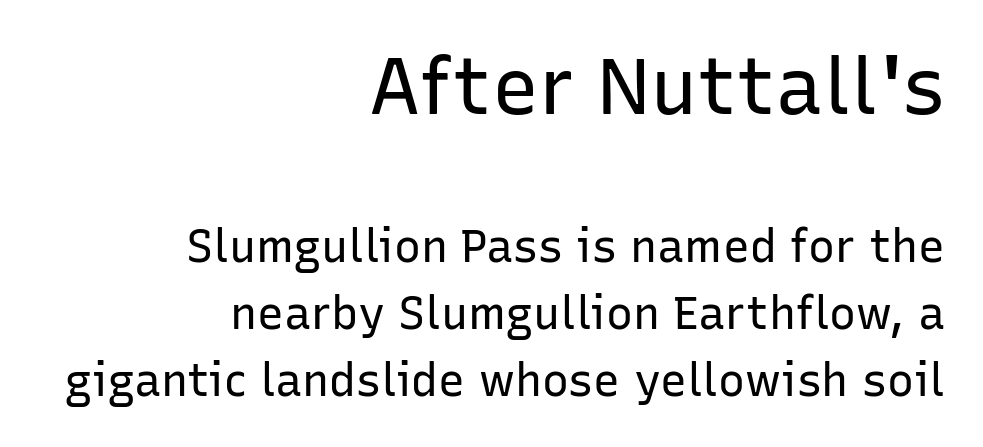
The image shows 79 px regular-weight sans-serif type, upright; set right-aligned, normal line spacing (1.49x), normal letter spacing, not underlined; the first (top) block is 1.76x larger; low stroke contrast and a medium x-height.
